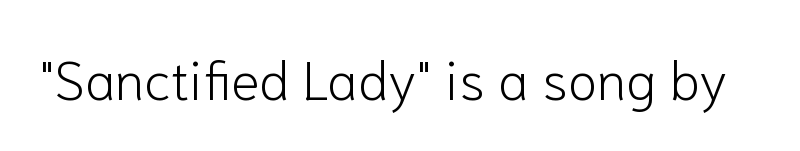
Q: Is the text bold? A: No.
Q: Is the text italic (slanted)? A: No, it is upright.
Q: Is the typeface a serif or a sans-serif typeface? A: Sans-serif.
Q: Is the text underlined? A: No.
Q: Is the spacing between letters normal or unusually wide? A: Normal.
Q: Width (condensed, normal, or wide)? A: Normal.
Q: Stroke contrast? A: Low.
Q: x-height? A: Medium.
Q: Monospaced? A: No.
